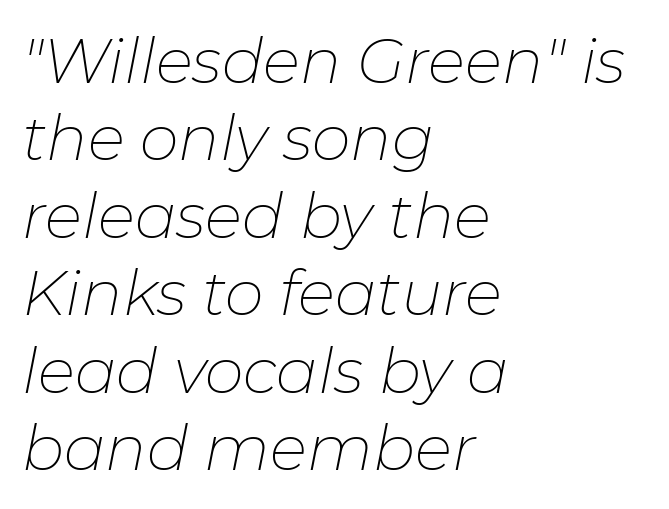
The rag falls on the right side of this text block. Notice how descenders clear the ascenders below comfortably — that's standard leading. No heavy texture on the line: the type isn't bold. Letter spacing: default. Italic: yes, the glyphs are oblique. Nobody drew a line under any word here.
